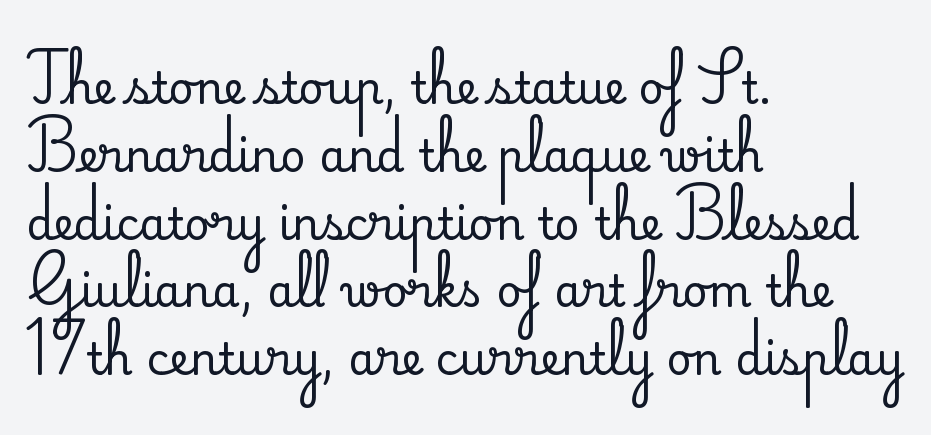
The image shows 44 px serif type, upright; set left-aligned, normal line spacing (1.54x), normal letter spacing, not underlined; medium stroke contrast and a small x-height.
